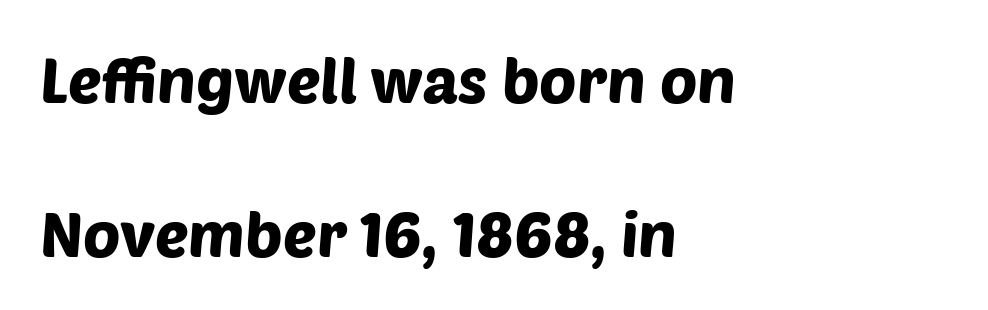
Q: Is the typeface a serif or a sans-serif typeface? A: Sans-serif.
Q: Is the text underlined? A: No.
Q: How is the paragraph aligned? A: Left-aligned.
Q: Is the spacing between letters normal or unusually wide? A: Normal.
Q: Is the spacing between lines tight, normal or loose? A: Loose.
Q: Width (condensed, normal, or wide)? A: Normal.
Q: Stroke contrast? A: Low.
Q: x-height? A: Large.
Q: Monospaced? A: No.
